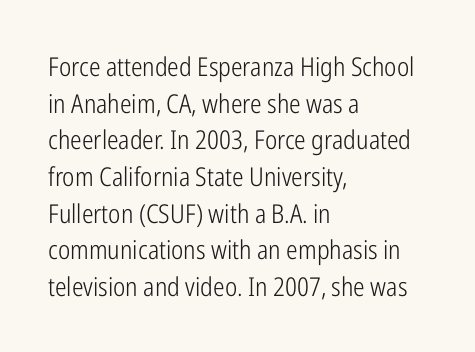
Q: Is the text bold? A: No.
Q: Is the text italic (slanted)? A: No, it is upright.
Q: Is the text underlined? A: No.
Q: How is the paragraph aligned? A: Left-aligned.
Q: Is the spacing between letters normal or unusually wide? A: Normal.
Q: Is the spacing between lines tight, normal or loose? A: Normal.
